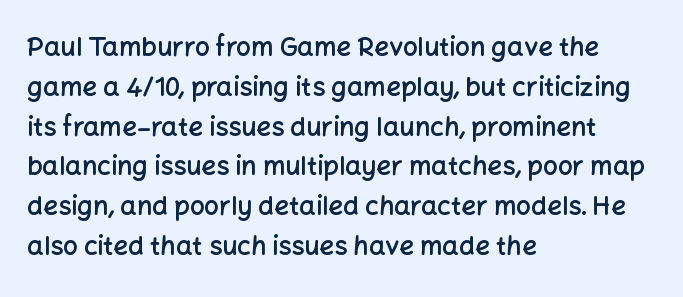
Ordinary non-slanted type is in use. Reading down the block, your eye returns to a fixed left position each line. These lines sit exactly where default settings would place them. Check the space under the baseline: it is left empty.
